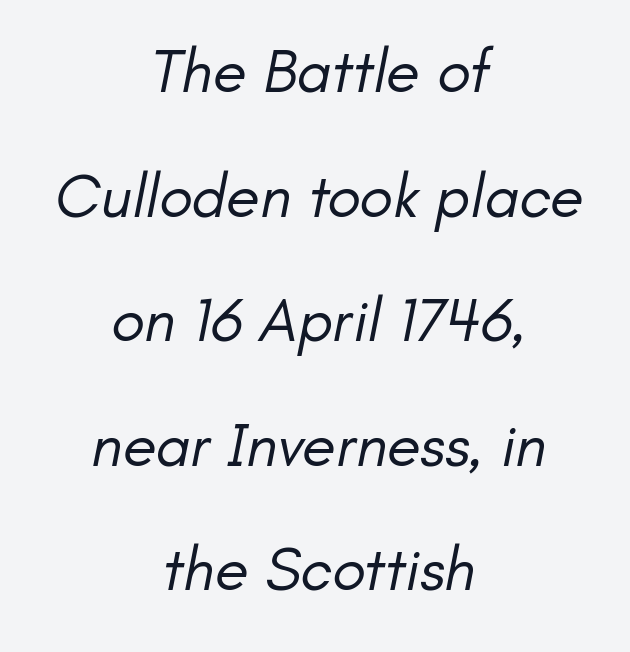
Unmarked baselines from the first word to the last. The horizontal fit of the characters is conventional and even. Proportional: the letters do not fall into vertical columns. On a weight scale, this lands at 450 or below. What's the leading like? Stretched, with rows far apart.
